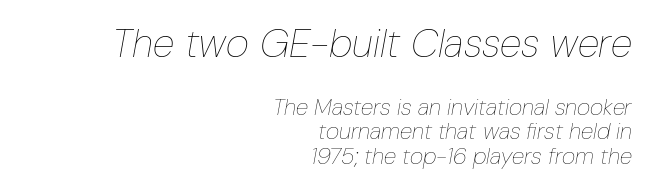
The image shows 40 px thin, condensed type, italic (leaning right); set right-aligned, tight line spacing (1.07x), normal letter spacing, not underlined; the first (top) block is 1.74x larger; low stroke contrast and a medium x-height.
